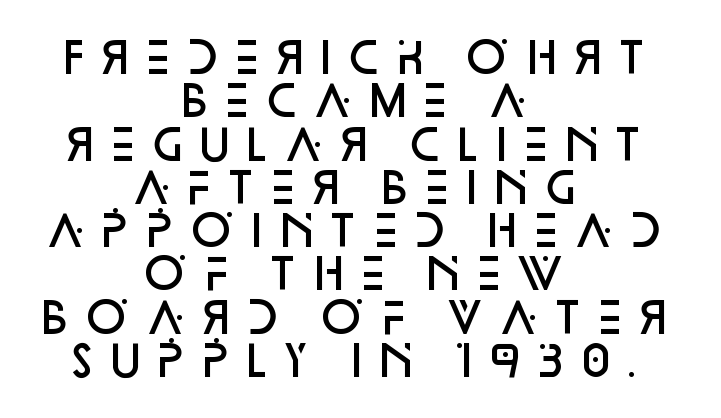
{"serif": "no", "italic": "no", "bold": "semi", "weight": "semibold", "width": "normal", "stroke_contrast": "low", "x_height": "large", "monospaced": "no", "underline": "no", "align": "center", "line_spacing": "tight", "line_spacing_ratio": 1.03, "glyph_px": 42}
